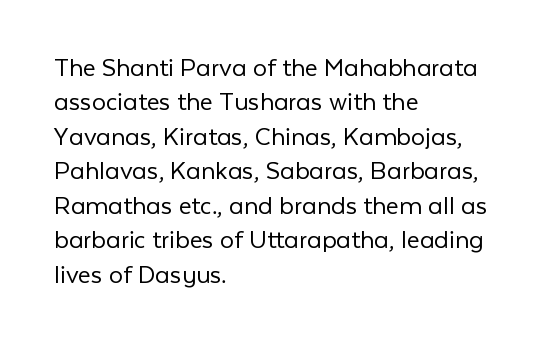
Q: Is the text bold? A: No.
Q: Is the text italic (slanted)? A: No, it is upright.
Q: Is the typeface a serif or a sans-serif typeface? A: Sans-serif.
Q: Is the text underlined? A: No.
Q: How is the paragraph aligned? A: Left-aligned.
Q: Is the spacing between letters normal or unusually wide? A: Normal.
Q: Width (condensed, normal, or wide)? A: Normal.
Q: Stroke contrast? A: Low.
Q: x-height? A: Medium.
Q: Monospaced? A: No.
